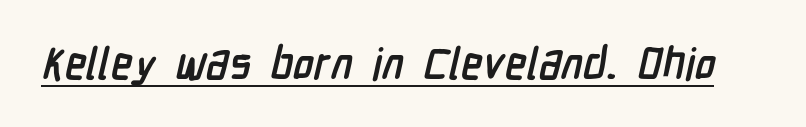
{"serif": "no", "bold": "yes", "weight": "semibold", "width": "condensed", "stroke_contrast": "low", "x_height": "medium", "monospaced": "no", "underline": "yes", "letter_spacing": "normal", "letter_spacing_em": 0.0, "glyph_px": 44}
